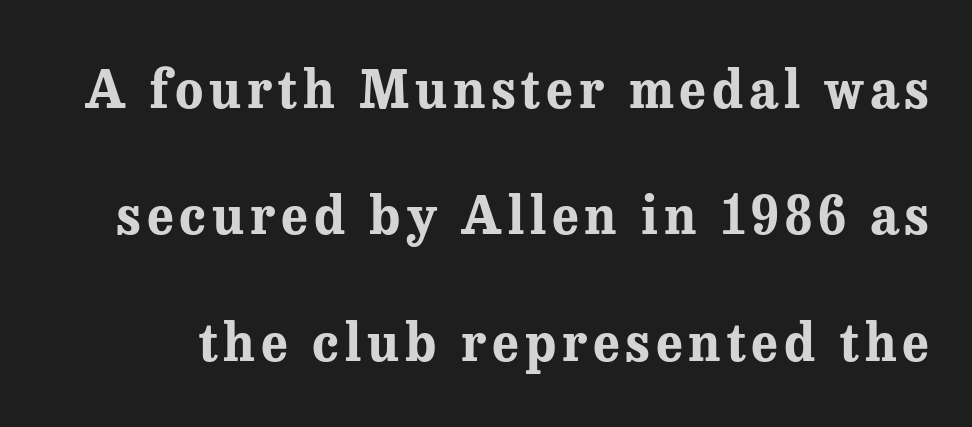
These lines are rendered in a variable-pitch font. A clean baseline with only descenders dipping below it. Summary of vertical rhythm: relaxed, with wide interline spacing. Note: serifs present on the glyphs. The sample has been set heavy, in full bold. Tall strokes in this sample are plumb rather than angled.
